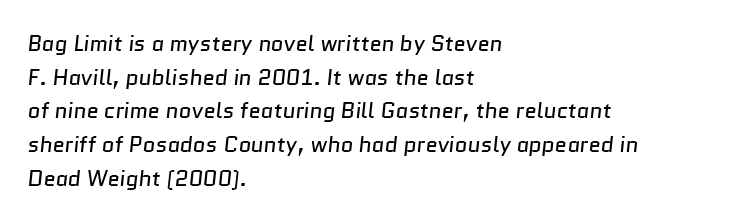
Q: Is the text bold? A: No.
Q: Is the text underlined? A: No.
Q: How is the paragraph aligned? A: Left-aligned.
Q: Is the spacing between letters normal or unusually wide? A: Normal.
Q: Is the spacing between lines tight, normal or loose? A: Normal.
